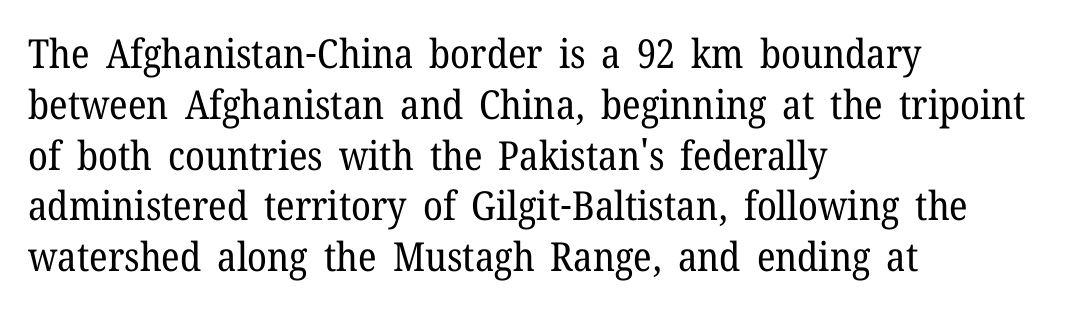
The image shows 40 px regular-weight serif type, upright; set left-aligned, normal line spacing (1.27x), normal letter spacing, not underlined; low stroke contrast and a medium x-height.
